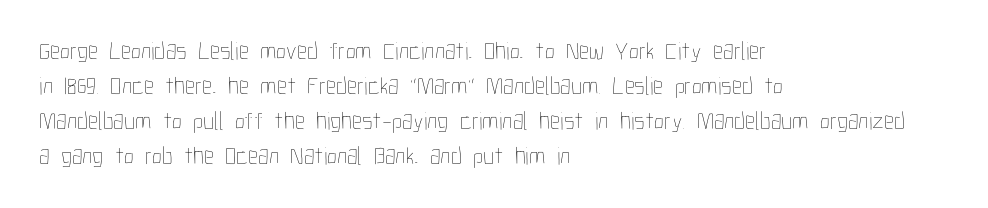
{"italic": "no", "bold": "no", "underline": "no", "align": "left", "line_spacing": "normal", "line_spacing_ratio": 1.4, "letter_spacing": "normal", "letter_spacing_em": 0.0, "glyph_px": 25}
